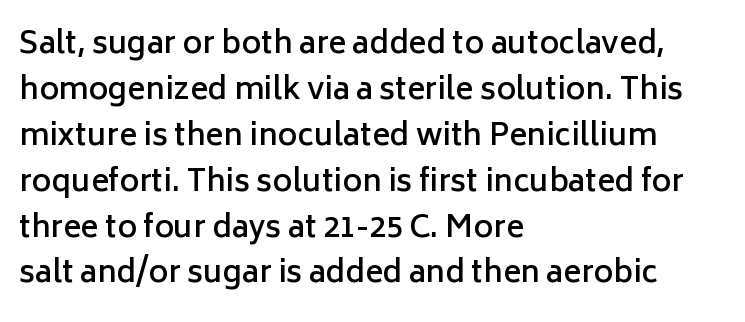
Q: Is the text bold? A: Semi-bold.
Q: Is the text italic (slanted)? A: No, it is upright.
Q: Is the typeface a serif or a sans-serif typeface? A: Sans-serif.
Q: Is the text underlined? A: No.
Q: How is the paragraph aligned? A: Left-aligned.
Q: Is the spacing between letters normal or unusually wide? A: Normal.
Q: Is the spacing between lines tight, normal or loose? A: Normal.
Q: Width (condensed, normal, or wide)? A: Normal.
Q: Stroke contrast? A: Low.
Q: x-height? A: Medium.
Q: Monospaced? A: No.
